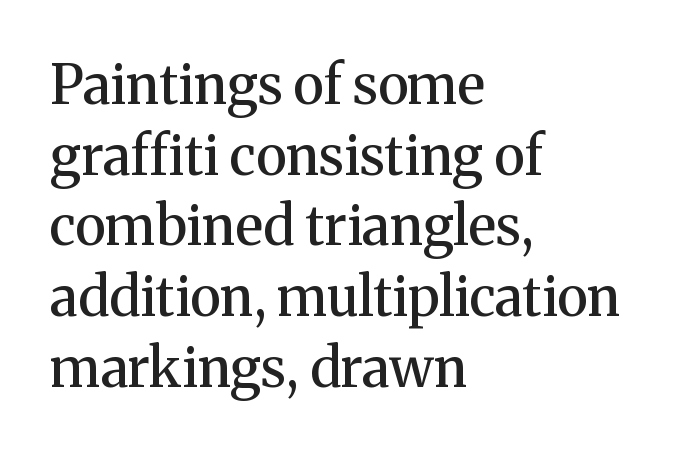
Q: Is the text bold? A: Semi-bold.
Q: Is the text italic (slanted)? A: No, it is upright.
Q: Is the typeface a serif or a sans-serif typeface? A: Serif.
Q: Is the text underlined? A: No.
Q: How is the paragraph aligned? A: Left-aligned.
Q: Is the spacing between letters normal or unusually wide? A: Normal.
Q: Is the spacing between lines tight, normal or loose? A: Normal.
Q: Width (condensed, normal, or wide)? A: Normal.
Q: Stroke contrast? A: Medium.
Q: x-height? A: Medium.
Q: Monospaced? A: No.
